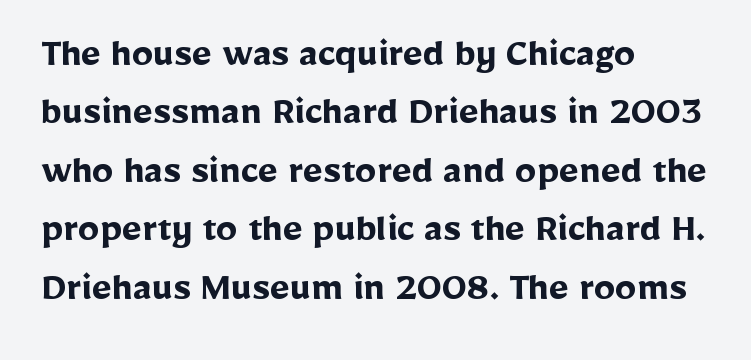
Q: Is the text bold? A: Yes.
Q: Is the text italic (slanted)? A: No, it is upright.
Q: Is the typeface a serif or a sans-serif typeface? A: Sans-serif.
Q: Is the text underlined? A: No.
Q: How is the paragraph aligned? A: Left-aligned.
Q: Is the spacing between letters normal or unusually wide? A: Normal.
Q: Is the spacing between lines tight, normal or loose? A: Normal.
Q: Width (condensed, normal, or wide)? A: Normal.
Q: Stroke contrast? A: Low.
Q: x-height? A: Medium.
Q: Monospaced? A: No.
